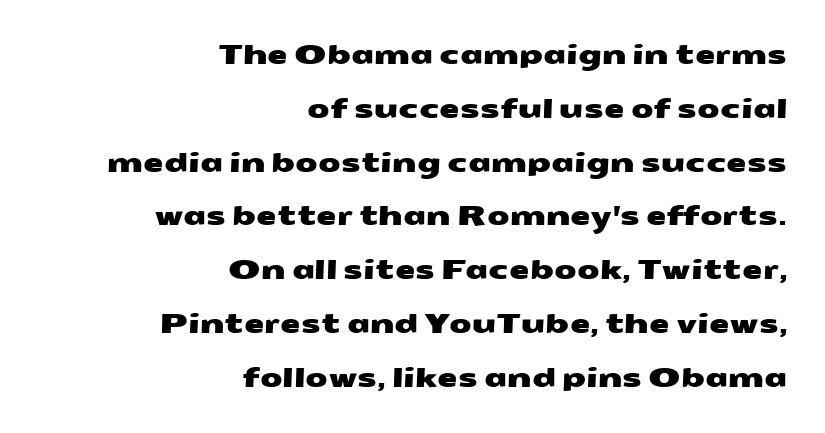
Q: Is the text underlined? A: No.
Q: How is the paragraph aligned? A: Right-aligned.
Q: Is the spacing between letters normal or unusually wide? A: Normal.
Q: Is the spacing between lines tight, normal or loose? A: Loose.
